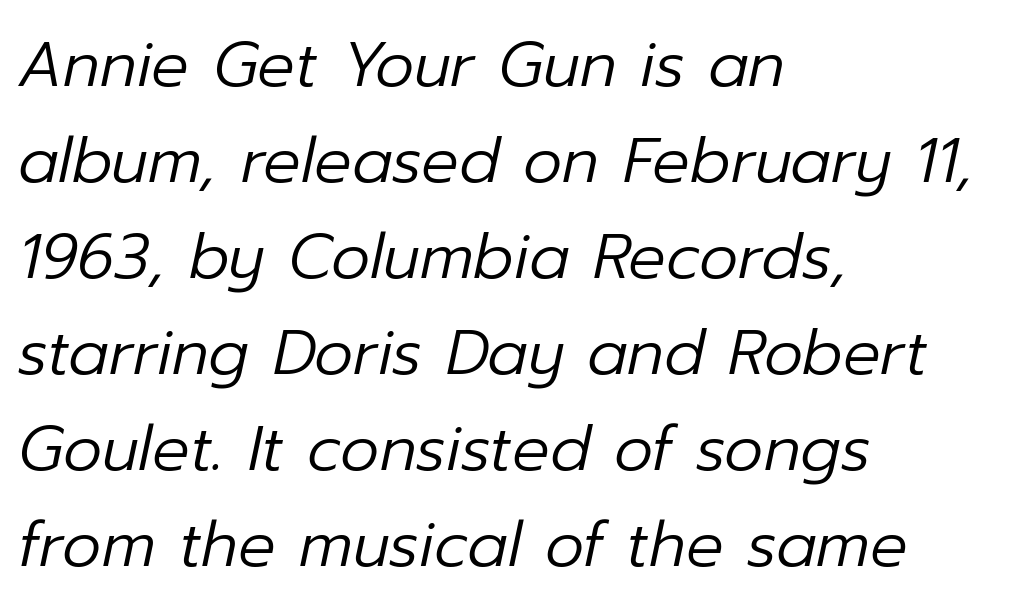
Q: Is the text bold? A: No.
Q: Is the text italic (slanted)? A: Yes, it leans right by about 12 degrees.
Q: Is the text underlined? A: No.
Q: How is the paragraph aligned? A: Left-aligned.
Q: Is the spacing between letters normal or unusually wide? A: Normal.
Q: Is the spacing between lines tight, normal or loose? A: Normal.
Q: Width (condensed, normal, or wide)? A: Normal.
Q: Stroke contrast? A: Low.
Q: x-height? A: Medium.
Q: Monospaced? A: No.
